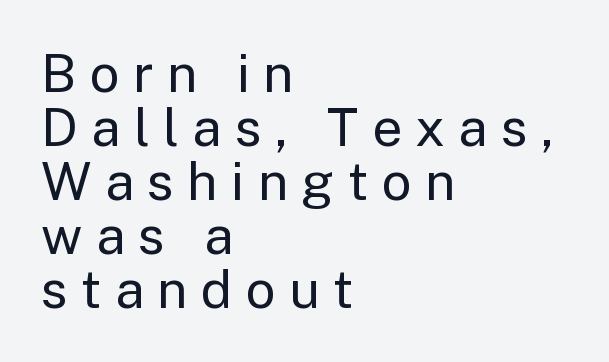
{"serif": "no", "italic": "no", "bold": "no", "weight": "regular", "width": "normal", "stroke_contrast": "low", "x_height": "medium", "monospaced": "no", "underline": "no", "align": "left", "line_spacing": "tight", "line_spacing_ratio": 1.02, "letter_spacing": "wide", "letter_spacing_em": 0.25, "glyph_px": 53}
